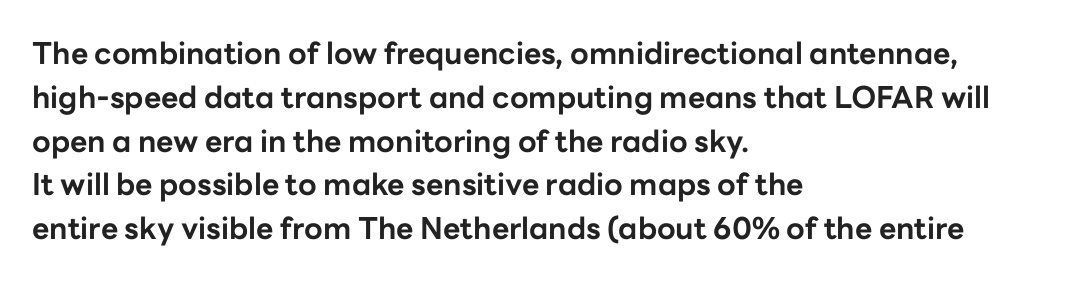
Q: Is the text bold? A: Yes.
Q: Is the text italic (slanted)? A: No, it is upright.
Q: Is the typeface a serif or a sans-serif typeface? A: Sans-serif.
Q: Is the text underlined? A: No.
Q: How is the paragraph aligned? A: Left-aligned.
Q: Is the spacing between letters normal or unusually wide? A: Normal.
Q: Is the spacing between lines tight, normal or loose? A: Normal.
Q: Width (condensed, normal, or wide)? A: Normal.
Q: Stroke contrast? A: Low.
Q: x-height? A: Medium.
Q: Monospaced? A: No.
